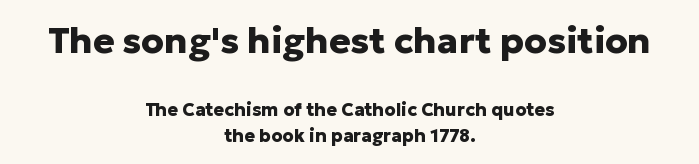
Q: Is the text bold? A: Yes.
Q: Is the text italic (slanted)? A: No, it is upright.
Q: Is the typeface a serif or a sans-serif typeface? A: Sans-serif.
Q: Is the text underlined? A: No.
Q: How is the paragraph aligned? A: Centered.
Q: Is the spacing between letters normal or unusually wide? A: Normal.
Q: Is the spacing between lines tight, normal or loose? A: Normal.
Q: Which block of text is set in a larger size, the first (top) or the second (bottom)? A: The first (top) one.
Q: Width (condensed, normal, or wide)? A: Normal.
Q: Stroke contrast? A: Low.
Q: x-height? A: Medium.
Q: Monospaced? A: No.
